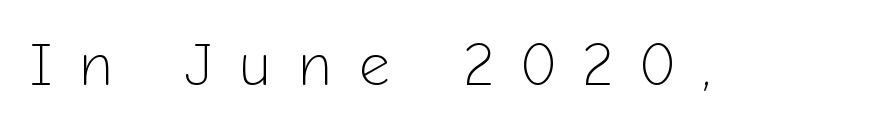
Q: Is the text bold? A: No.
Q: Is the text italic (slanted)? A: No, it is upright.
Q: Is the typeface a serif or a sans-serif typeface? A: Sans-serif.
Q: Is the text underlined? A: No.
Q: Is the spacing between letters normal or unusually wide? A: Unusually wide.
Q: Width (condensed, normal, or wide)? A: Normal.
Q: Stroke contrast? A: Low.
Q: x-height? A: Medium.
Q: Monospaced? A: No.
